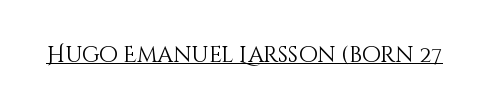
The image shows 22 px text type, upright; set normal letter spacing, underlined.
